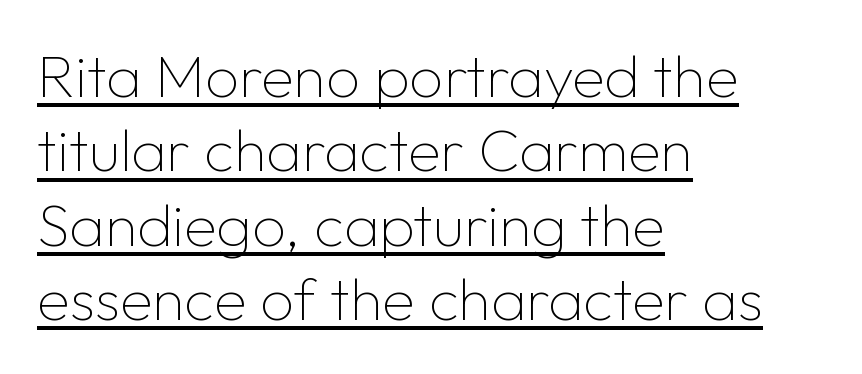
Letters have the restrained weight of plain body copy at most. These lines were composed using upright roman letters. The sample's only ornament is a line tracing under the words. Words appear dense and cohesive because spacing is normal. Are there feet on the stems? There aren't — it's a sans. The text block is weighted toward the left margin, trailing off unevenly rightward.
